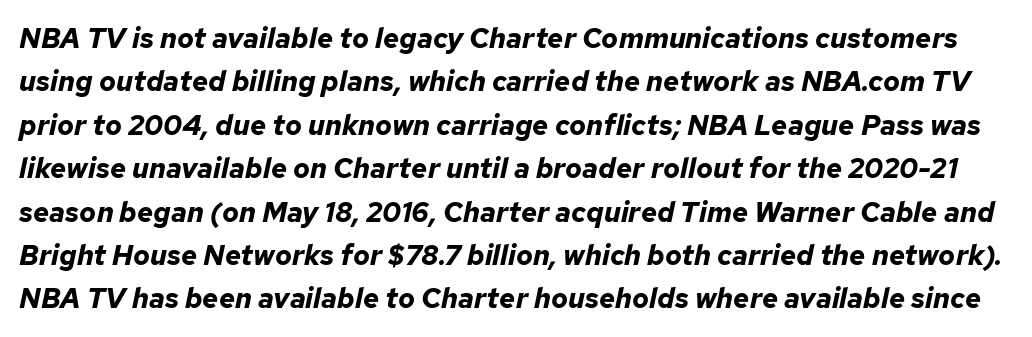
Honestly, there is no underline to notice here at all. How are the letters spaced? Ordinarily, with no added tracking. Proportional: the letters do not fall into vertical columns. What weight is shown? A full bold with thick strokes.
